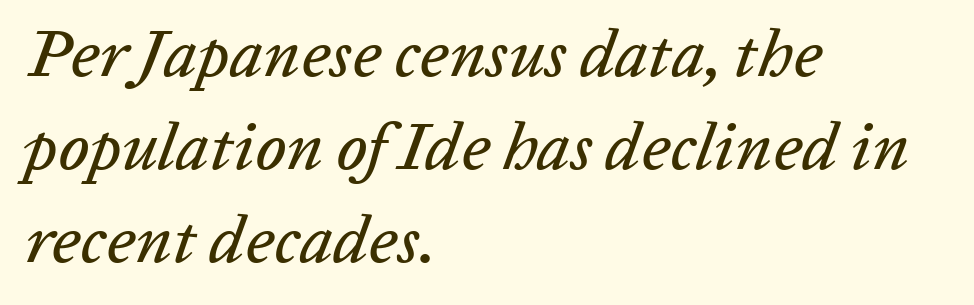
The rendering keeps characters at their native spacing. Quick note: underline off. Italic? Definitely — the glyphs are oblique. Notice how the passage keeps a crisp vertical edge on the left only. A normal amount of white space separates one row of letters from the next. The passage shown is typed in a proportional face where columns would drift.
